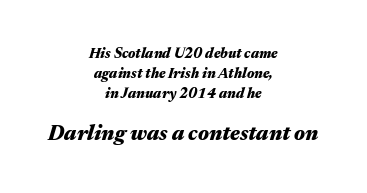
Q: Is the text bold? A: Yes.
Q: Is the text italic (slanted)? A: Yes, it leans right by about 17 degrees.
Q: Is the text underlined? A: No.
Q: How is the paragraph aligned? A: Centered.
Q: Is the spacing between letters normal or unusually wide? A: Normal.
Q: Is the spacing between lines tight, normal or loose? A: Normal.
Q: Which block of text is set in a larger size, the first (top) or the second (bottom)? A: The second (bottom) one.
